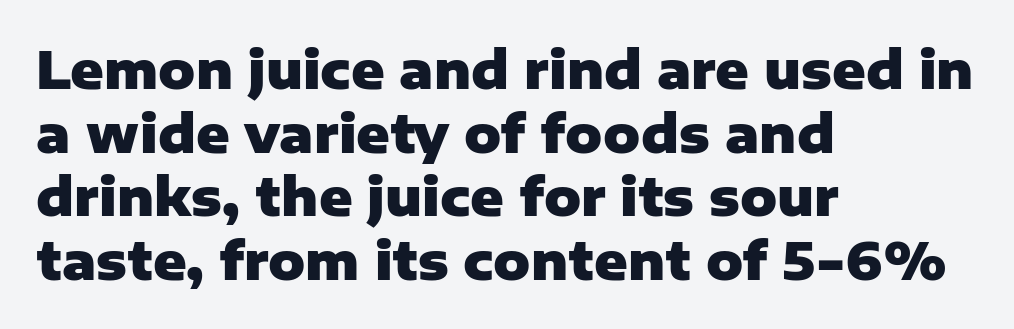
The image shows 51 px heavy sans-serif type, upright; set left-aligned, normal line spacing (1.25x), normal letter spacing, not underlined; low stroke contrast and a medium x-height.
